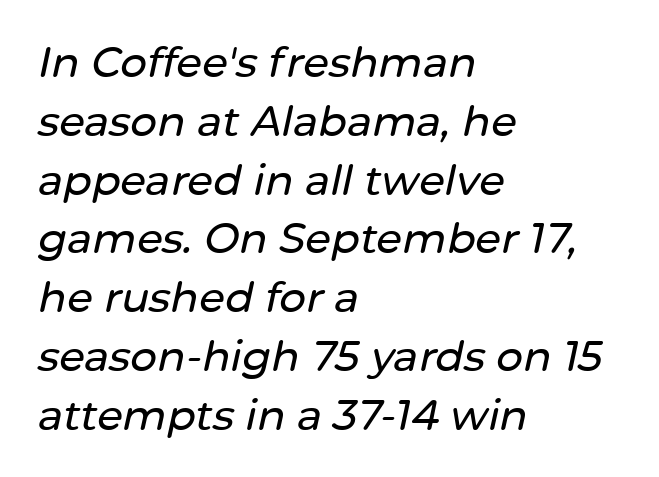
The image shows 42 px text type, italic (leaning right); set left-aligned, normal line spacing (1.4x), normal letter spacing, not underlined; low stroke contrast and a medium x-height.
